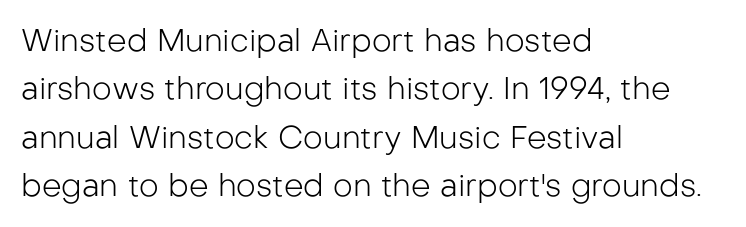
Does the lettering tilt? It doesn't — this is upright. Underlining? Definitely not there. There is no visible air inserted between adjacent glyphs. The lines sit at an ordinary, default distance from one another. Typeset ragged right — the left edge is the straight one. Do the characters align in a grid? No, the font is proportional.
